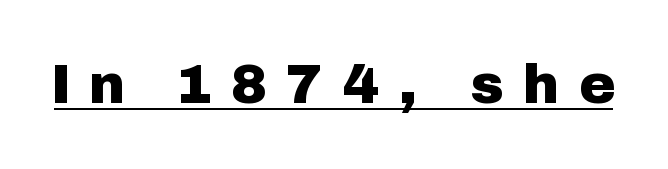
Q: Is the text italic (slanted)? A: No, it is upright.
Q: Is the typeface a serif or a sans-serif typeface? A: Sans-serif.
Q: Is the text underlined? A: Yes.
Q: Is the spacing between letters normal or unusually wide? A: Unusually wide.
Q: Width (condensed, normal, or wide)? A: Normal.
Q: Stroke contrast? A: Low.
Q: x-height? A: Medium.
Q: Monospaced? A: No.
